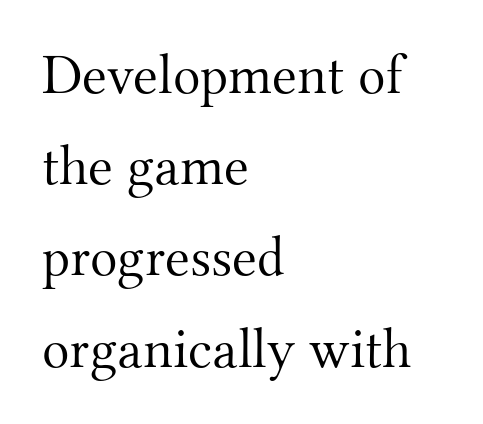
Q: Is the text bold? A: No.
Q: Is the text italic (slanted)? A: No, it is upright.
Q: Is the typeface a serif or a sans-serif typeface? A: Serif.
Q: Is the text underlined? A: No.
Q: How is the paragraph aligned? A: Left-aligned.
Q: Is the spacing between letters normal or unusually wide? A: Normal.
Q: Is the spacing between lines tight, normal or loose? A: Normal.
Q: Width (condensed, normal, or wide)? A: Normal.
Q: Stroke contrast? A: Medium.
Q: x-height? A: Small.
Q: Monospaced? A: No.
